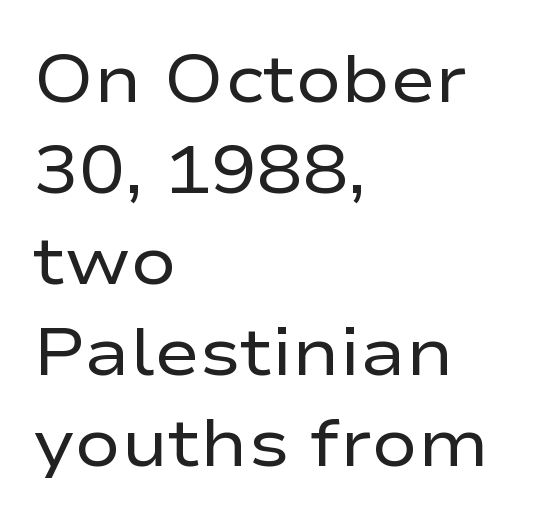
{"serif": "no", "italic": "no", "bold": "no", "weight": "regular", "width": "wide", "stroke_contrast": "low", "x_height": "medium", "monospaced": "no", "underline": "no", "align": "left", "line_spacing": "normal", "line_spacing_ratio": 1.34, "letter_spacing": "normal", "letter_spacing_em": 0.0, "glyph_px": 68}
